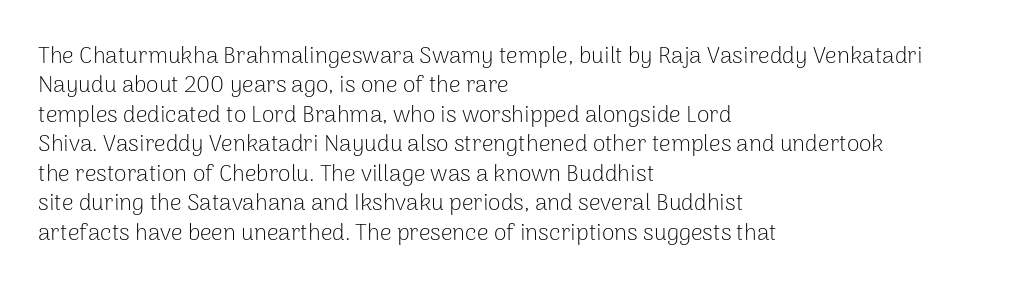
Q: Is the text bold? A: No.
Q: Is the text italic (slanted)? A: No, it is upright.
Q: Is the text underlined? A: No.
Q: How is the paragraph aligned? A: Left-aligned.
Q: Is the spacing between letters normal or unusually wide? A: Normal.
Q: Is the spacing between lines tight, normal or loose? A: Normal.
